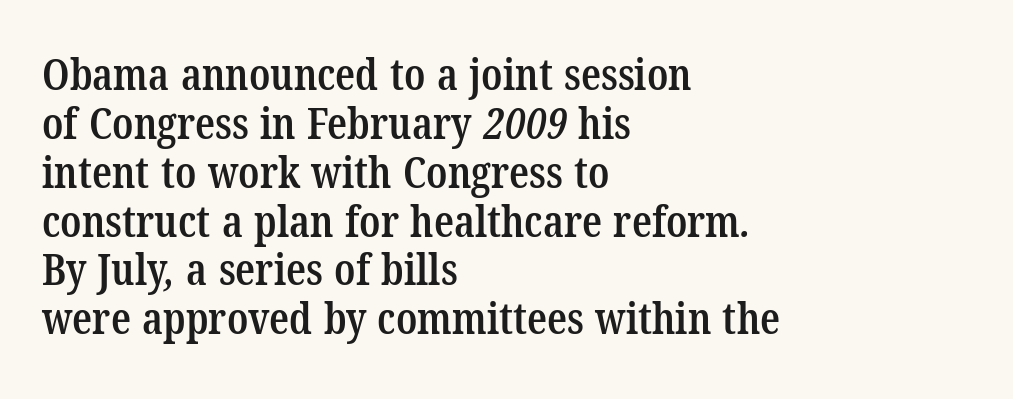
Q: Is the text bold? A: Semi-bold.
Q: Is the typeface a serif or a sans-serif typeface? A: Serif.
Q: Is the text underlined? A: No.
Q: How is the paragraph aligned? A: Left-aligned.
Q: Is the spacing between letters normal or unusually wide? A: Normal.
Q: Is the spacing between lines tight, normal or loose? A: Tight.
Q: Width (condensed, normal, or wide)? A: Condensed.
Q: Stroke contrast? A: Low.
Q: x-height? A: Medium.
Q: Monospaced? A: No.
